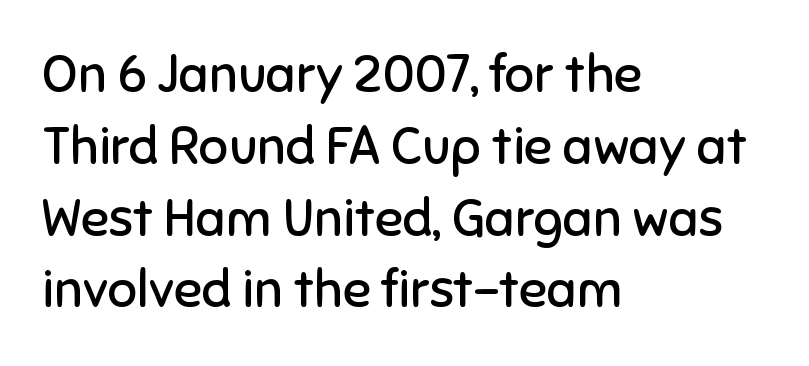
Q: Is the text bold? A: No.
Q: Is the text italic (slanted)? A: No, it is upright.
Q: Is the typeface a serif or a sans-serif typeface? A: Sans-serif.
Q: Is the text underlined? A: No.
Q: How is the paragraph aligned? A: Left-aligned.
Q: Is the spacing between letters normal or unusually wide? A: Normal.
Q: Is the spacing between lines tight, normal or loose? A: Normal.
Q: Width (condensed, normal, or wide)? A: Normal.
Q: Stroke contrast? A: Low.
Q: x-height? A: Medium.
Q: Monospaced? A: No.
